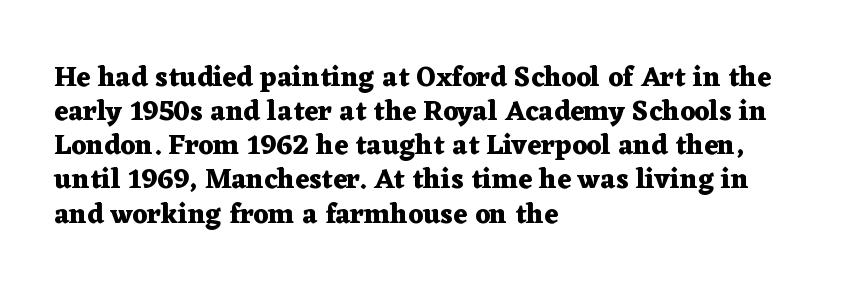
{"serif": "yes", "italic": "no", "bold": "yes", "weight": "heavy", "width": "wide", "stroke_contrast": "medium", "x_height": "medium", "monospaced": "no", "underline": "no", "align": "left", "line_spacing_ratio": 1.22, "letter_spacing": "normal", "letter_spacing_em": 0.0, "glyph_px": 28}
